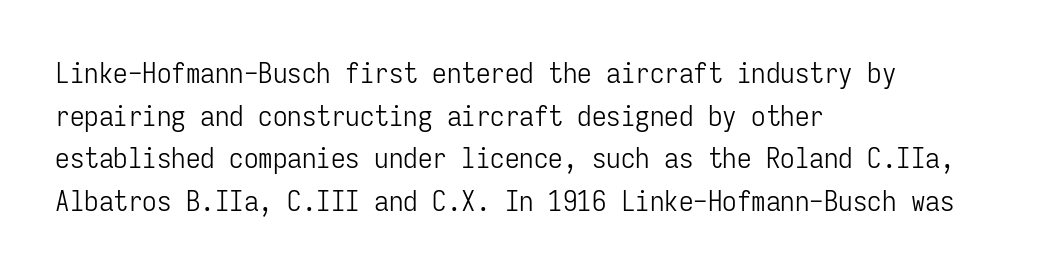
The image shows 29 px light, condensed sans-serif type, upright, monospaced; set left-aligned, normal line spacing (1.47x), normal letter spacing, not underlined; low stroke contrast and a medium x-height.
